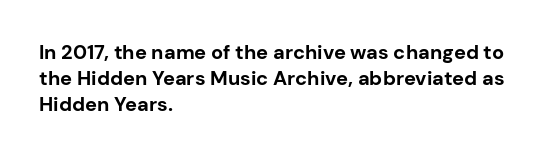
Q: Is the text bold? A: Yes.
Q: Is the text italic (slanted)? A: No, it is upright.
Q: Is the text underlined? A: No.
Q: How is the paragraph aligned? A: Left-aligned.
Q: Is the spacing between letters normal or unusually wide? A: Normal.
Q: Is the spacing between lines tight, normal or loose? A: Normal.
